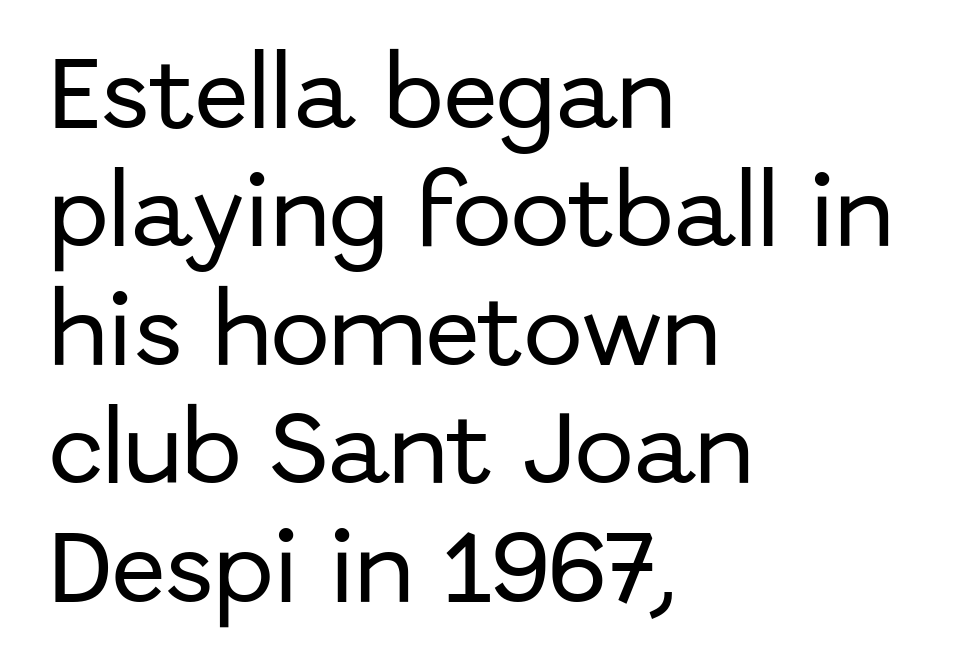
Visually the block forms a straight wall on the left and a jagged coastline on the right. Is there much room between lines? A standard amount, neither cramped nor airy. To sum up the face: it is a sans, with no serifs. Tracking here is standard; glyphs follow each other at the usual distance. Do the letters lean? They stand straight. Any mark beneath the type? The region is blank.
